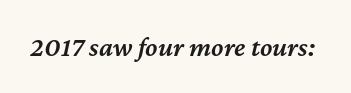
Between one letter and the next there's only the usual sliver of space. Notice how the stems are inclined rather than vertical — that's the hallmark of italics. Heft: intermediate — a semibold. The words here are not underlined. The passage shown is typed in a proportional face where columns would drift.
